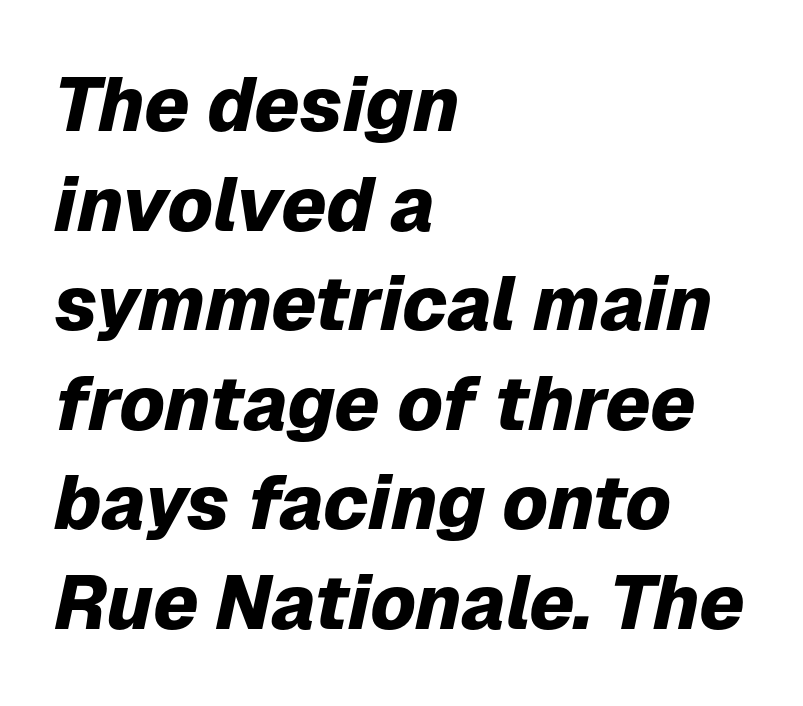
Q: Is the text bold? A: Yes.
Q: Is the text italic (slanted)? A: Yes, it leans right by about 12 degrees.
Q: Is the text underlined? A: No.
Q: How is the paragraph aligned? A: Left-aligned.
Q: Is the spacing between letters normal or unusually wide? A: Normal.
Q: Is the spacing between lines tight, normal or loose? A: Normal.
Q: Width (condensed, normal, or wide)? A: Normal.
Q: Stroke contrast? A: Low.
Q: x-height? A: Medium.
Q: Monospaced? A: No.
